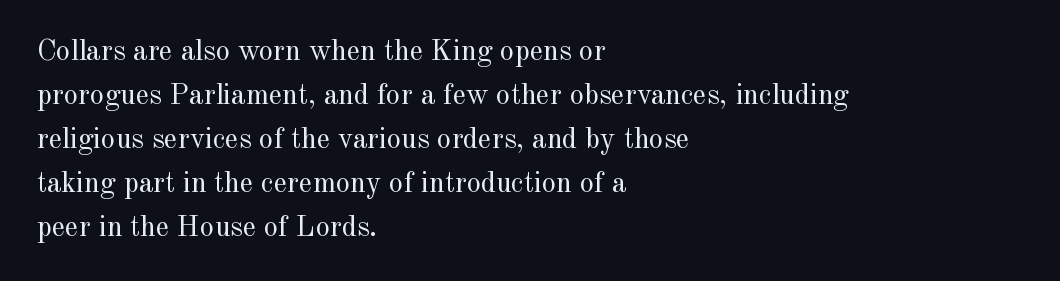
Q: Is the text bold? A: No.
Q: Is the text italic (slanted)? A: No, it is upright.
Q: Is the typeface a serif or a sans-serif typeface? A: Serif.
Q: Is the text underlined? A: No.
Q: How is the paragraph aligned? A: Left-aligned.
Q: Is the spacing between letters normal or unusually wide? A: Normal.
Q: Is the spacing between lines tight, normal or loose? A: Normal.
Q: Width (condensed, normal, or wide)? A: Normal.
Q: x-height? A: Small.
Q: Monospaced? A: No.
